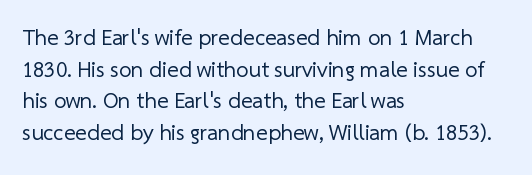
{"bold": "no", "underline": "no", "align": "left", "line_spacing": "normal", "line_spacing_ratio": 1.44, "letter_spacing": "normal", "letter_spacing_em": 0.0, "glyph_px": 22}
